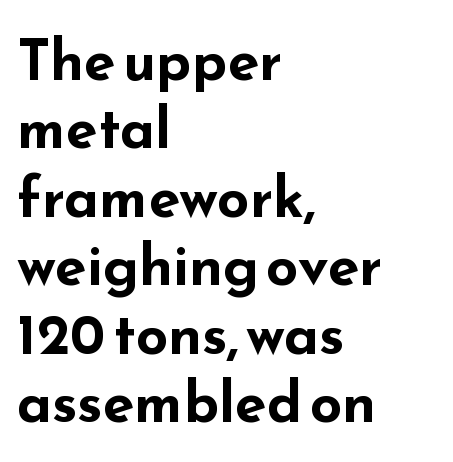
Is the letter spacing exaggerated? No — it looks like the ordinary default. A typesetter would call this proportional, since set widths differ per character. The letters stand straight up with perfectly vertical stems. The glyphs are unaccompanied by any horizontal stroke below them. The glyphs have the mass of a bold cut. Every row of glyphs begins at an identical x-position on the left.
